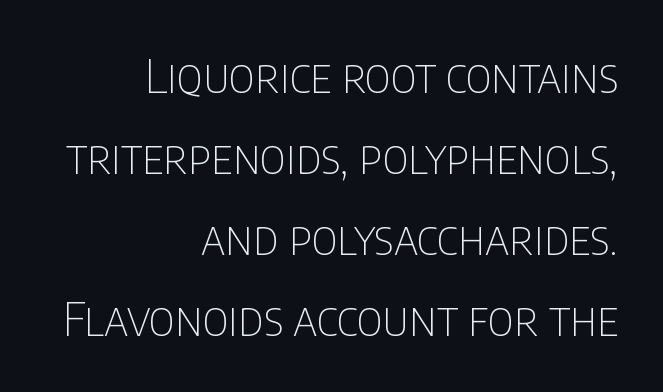
Glance below the letters and you will spot only blank space. The passage shown is typeset with a sans-serif family. Typeset ragged left — the right edge is the straight one. Weight class: somewhere from thin through regular. Spacing verdict: proportional, widths tailored to each character. Tall strokes in this sample are plumb rather than angled.
